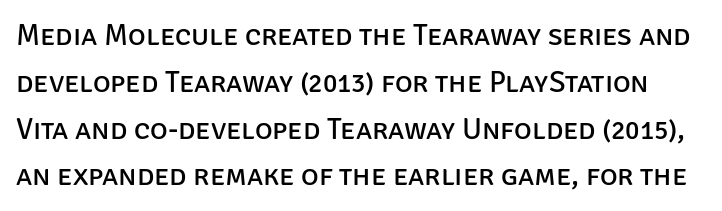
The image shows 30 px regular-weight sans-serif type, upright; set normal line spacing (1.56x), normal letter spacing, not underlined; low stroke contrast and a large x-height.
